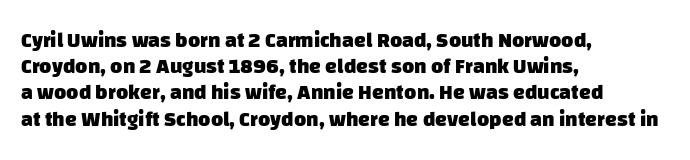
The image shows 21 px bold type; set left-aligned, normal line spacing (1.25x), normal letter spacing, not underlined.
